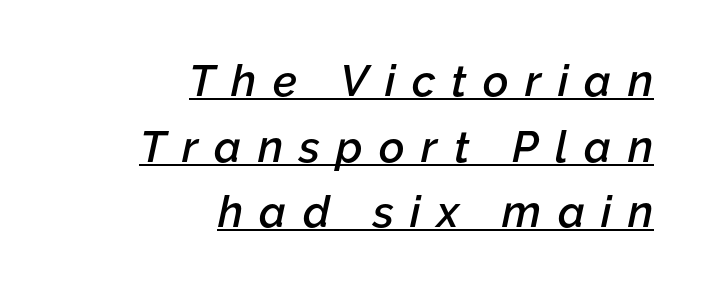
Q: Is the text bold? A: Semi-bold.
Q: Is the text italic (slanted)? A: Yes, it leans right by about 12 degrees.
Q: Is the text underlined? A: Yes.
Q: How is the paragraph aligned? A: Right-aligned.
Q: Is the spacing between letters normal or unusually wide? A: Unusually wide.
Q: Is the spacing between lines tight, normal or loose? A: Normal.
Q: Width (condensed, normal, or wide)? A: Normal.
Q: Stroke contrast? A: Low.
Q: x-height? A: Medium.
Q: Monospaced? A: No.
